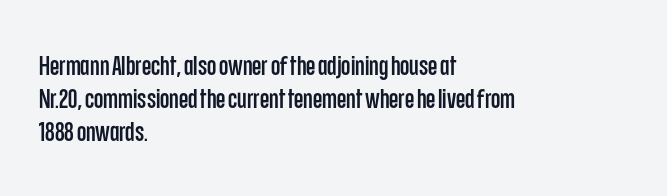
{"italic": "no", "underline": "no", "align": "left", "line_spacing_ratio": 1.22, "letter_spacing": "normal", "letter_spacing_em": 0.0, "glyph_px": 27}
